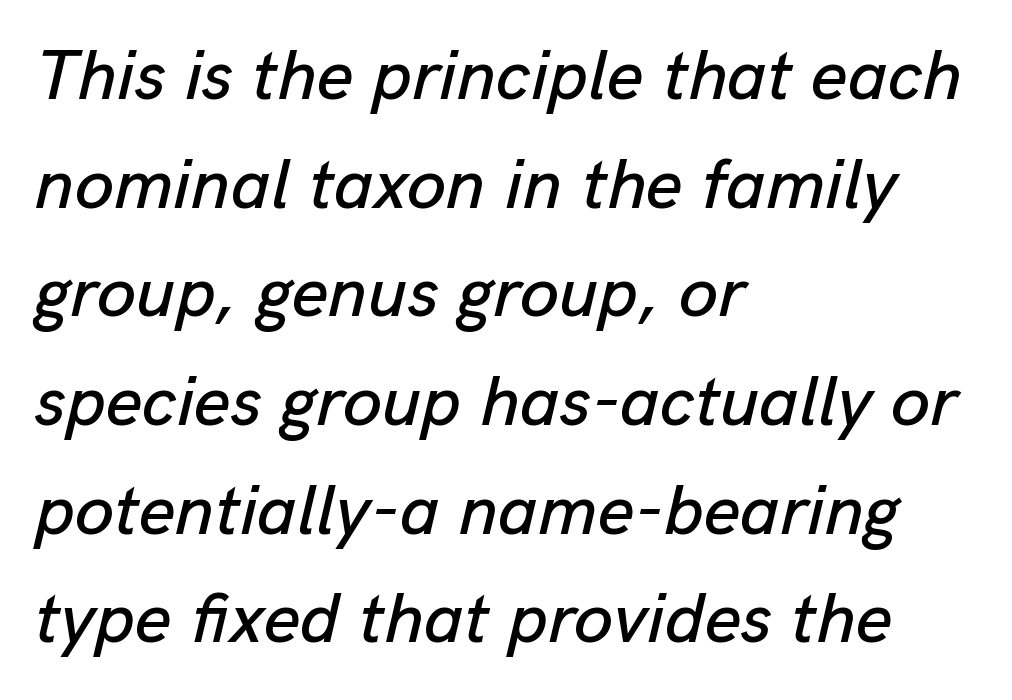
{"italic": "yes", "lean": "right", "slant_degrees": 13, "width": "normal", "stroke_contrast": "low", "x_height": "medium", "monospaced": "no", "underline": "no", "align": "left", "line_spacing": "normal", "line_spacing_ratio": 1.53, "letter_spacing": "normal", "letter_spacing_em": 0.0, "glyph_px": 71}
